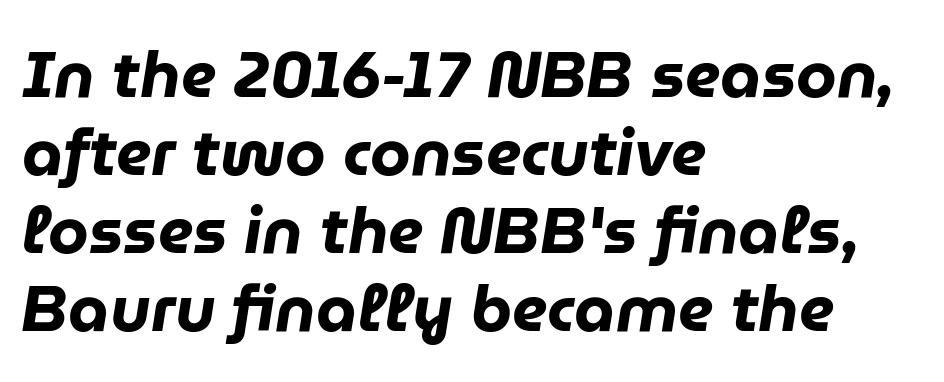
The image shows 65 px heavy type, italic (leaning right); set left-aligned, line spacing 1.2x, normal letter spacing, not underlined; low stroke contrast and a medium x-height.
